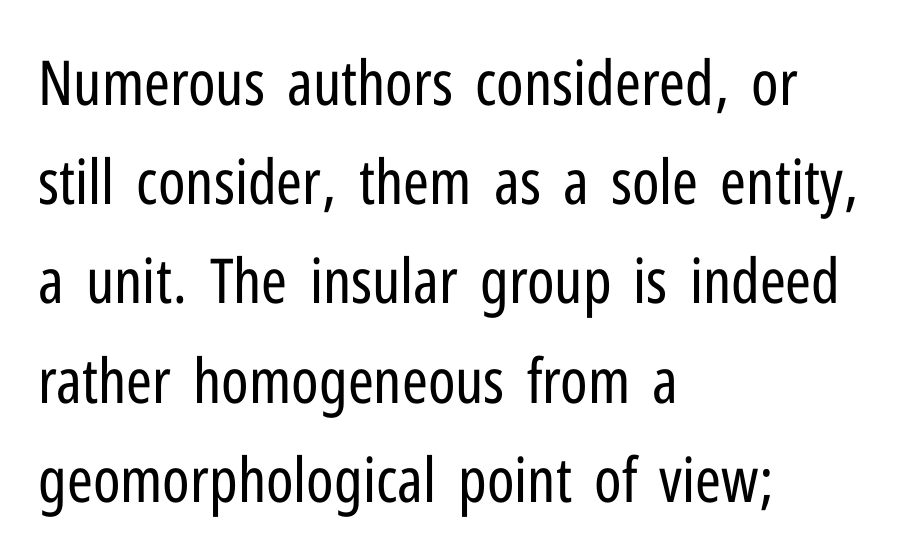
Nope, not italic — everything's standing straight. Each word holds together tightly as a unit, with standard inter-letter gaps. Serif or sans? Sans — the stroke terminals are bare. Interline gaps are of average width in this sample.
